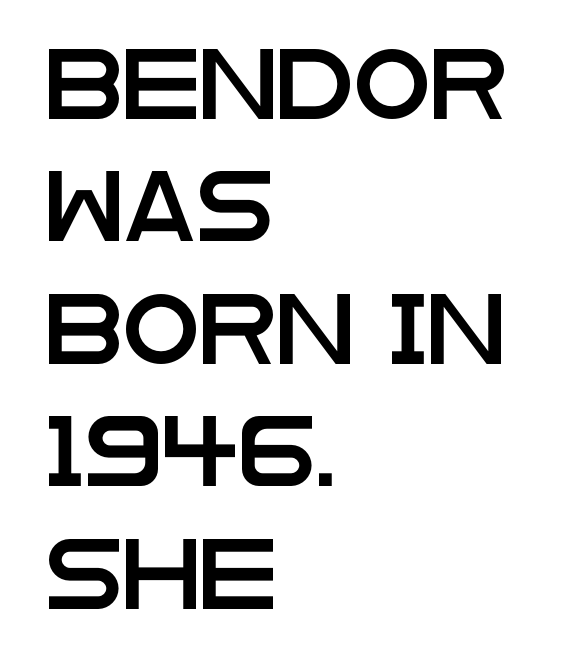
The image shows 70 px wide sans-serif type, upright; set left-aligned, line spacing 1.75x, normal letter spacing, not underlined; low stroke contrast and a large x-height.
